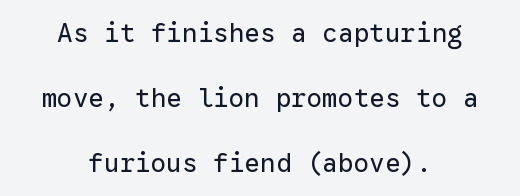
This sample uses an upright cut, with every glyph sitting square on the baseline. No word sits above an underline. Compared with typical body copy, the letter spacing here is the same. Where is the straight margin? There isn't one; the lines are centered. The lines are spread far apart with generous leading.
